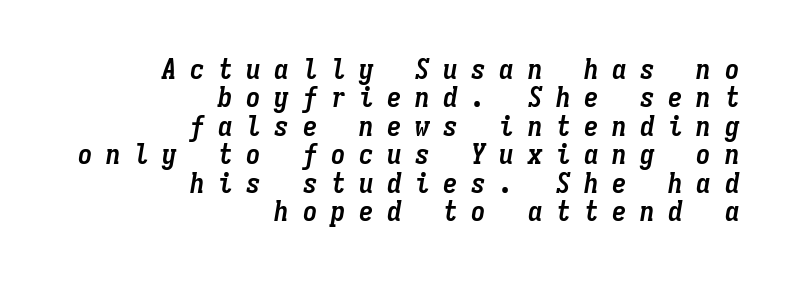
{"italic": "yes", "lean": "right", "slant_degrees": 9, "bold": "yes", "weight": "semibold", "width": "condensed", "stroke_contrast": "low", "x_height": "medium", "monospaced": "yes", "underline": "no", "align": "right", "line_spacing": "tight", "line_spacing_ratio": 0.98, "letter_spacing": "wide", "letter_spacing_em": 0.47, "glyph_px": 29}
